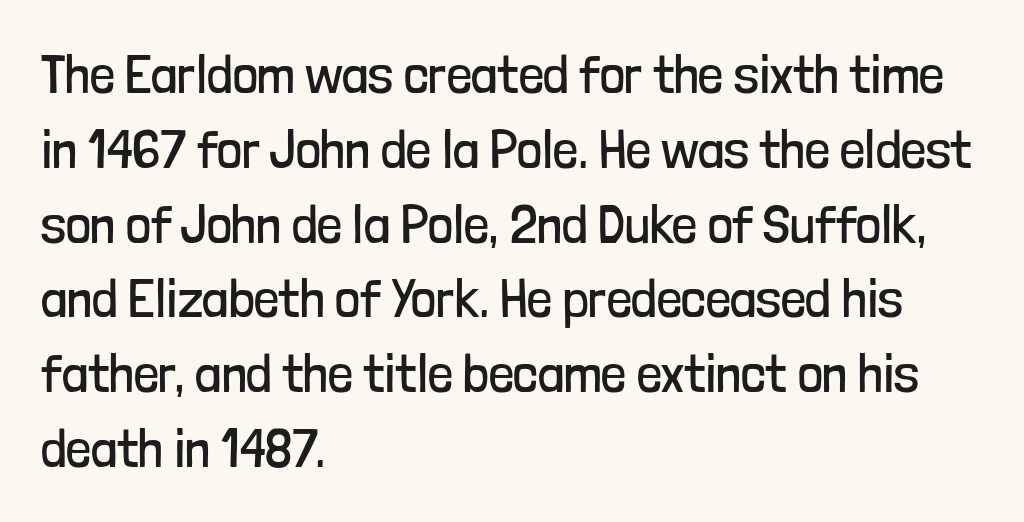
{"serif": "no", "italic": "no", "bold": "no", "weight": "regular", "width": "condensed", "stroke_contrast": "low", "x_height": "medium", "monospaced": "no", "underline": "no", "align": "left", "line_spacing": "normal", "line_spacing_ratio": 1.36, "letter_spacing": "normal", "letter_spacing_em": 0.0, "glyph_px": 55}
